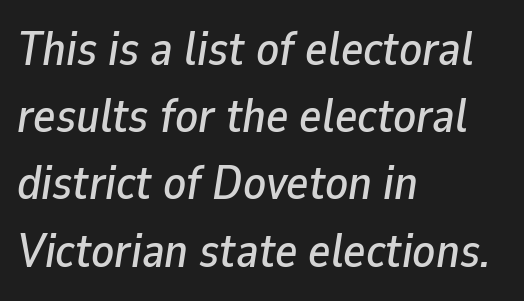
{"italic": "yes", "lean": "right", "slant_degrees": 9, "width": "normal", "stroke_contrast": "low", "x_height": "medium", "monospaced": "no", "underline": "no", "align": "left", "line_spacing": "normal", "line_spacing_ratio": 1.43, "letter_spacing": "normal", "letter_spacing_em": 0.0, "glyph_px": 47}
